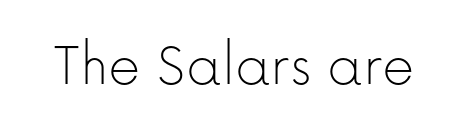
The image shows 63 px thin sans-serif type, upright; set normal letter spacing, not underlined; low stroke contrast and a medium x-height.
